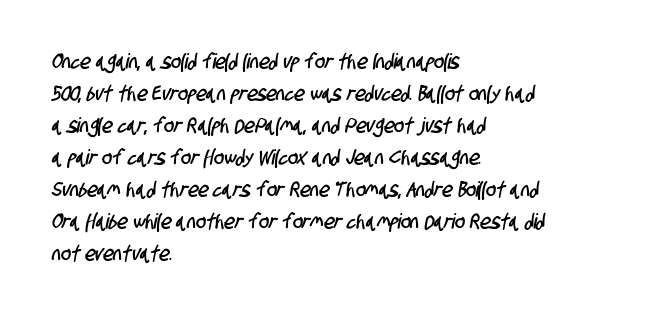
Quick note: interline space is typical. If you drew a ruler down the left edge, every line would touch it. Here the glyphs are tracked normally, forming tight word shapes. Words float on clear page, feet unadorned.
